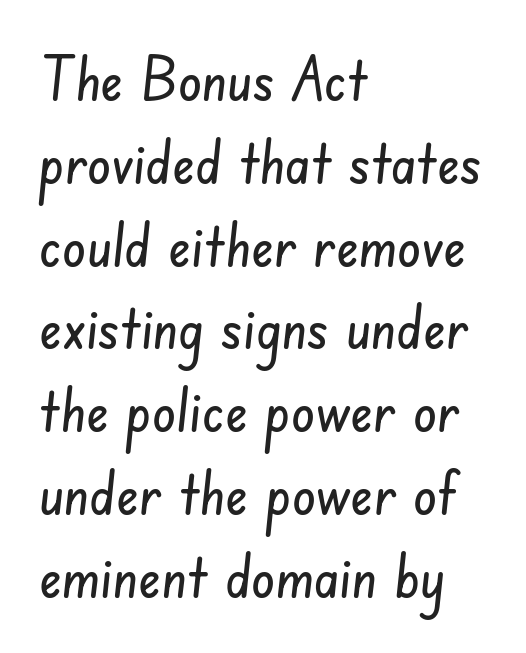
{"serif": "no", "width": "condensed", "stroke_contrast": "low", "x_height": "small", "monospaced": "no", "underline": "no", "align": "left", "line_spacing": "normal", "line_spacing_ratio": 1.38, "letter_spacing": "normal", "letter_spacing_em": 0.0, "glyph_px": 60}
